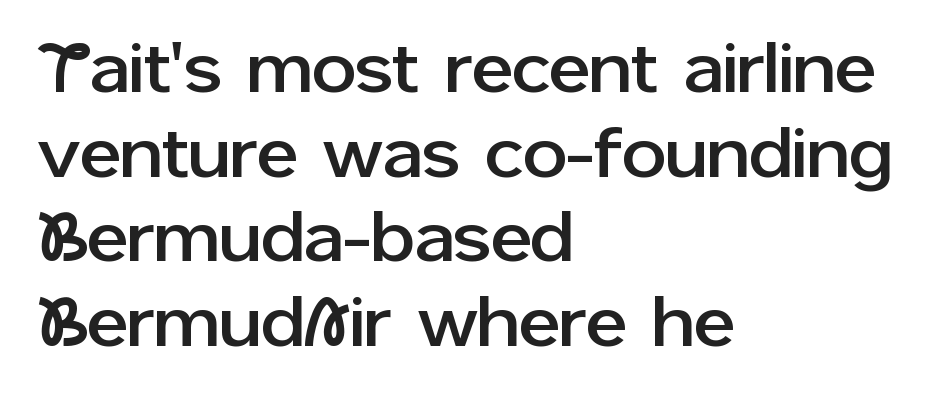
{"serif": "no", "italic": "no", "width": "normal", "stroke_contrast": "low", "x_height": "medium", "monospaced": "no", "underline": "no", "align": "left", "line_spacing_ratio": 1.21, "letter_spacing": "normal", "letter_spacing_em": 0.0, "glyph_px": 70}
